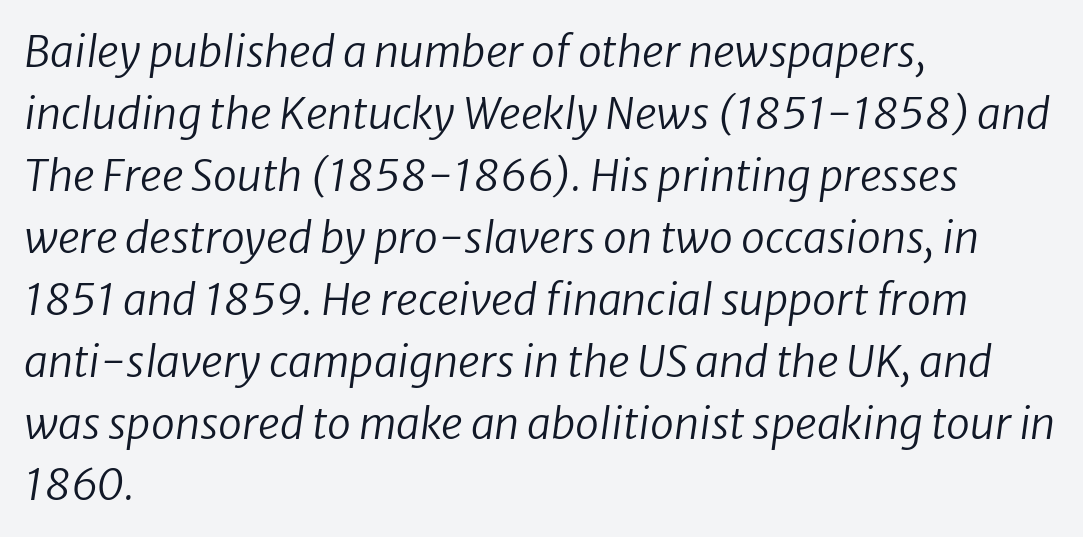
The image shows 43 px regular-weight sans-serif type; set left-aligned, normal line spacing (1.44x), normal letter spacing, not underlined; low stroke contrast and a medium x-height.
